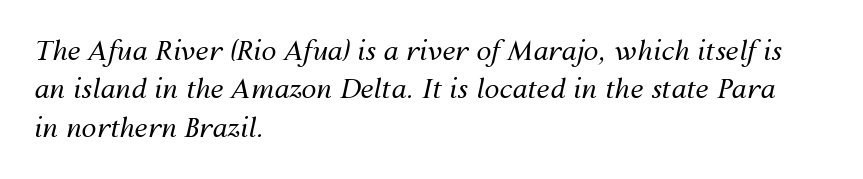
Q: Is the text bold? A: No.
Q: Is the text italic (slanted)? A: Yes, it leans right by about 12 degrees.
Q: Is the text underlined? A: No.
Q: How is the paragraph aligned? A: Left-aligned.
Q: Is the spacing between letters normal or unusually wide? A: Normal.
Q: Is the spacing between lines tight, normal or loose? A: Normal.
